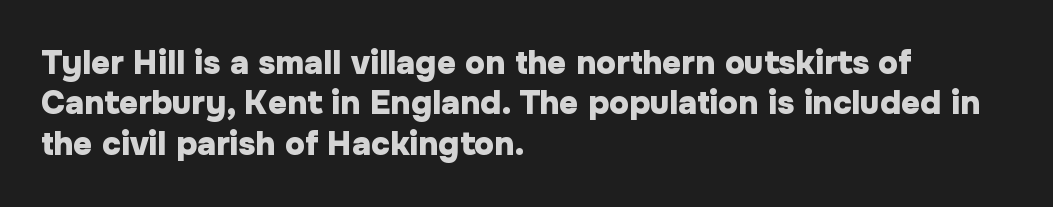
{"serif": "no", "italic": "no", "bold": "yes", "weight": "heavy", "width": "normal", "stroke_contrast": "low", "x_height": "medium", "monospaced": "no", "underline": "no", "align": "left", "line_spacing_ratio": 1.22, "letter_spacing": "normal", "letter_spacing_em": 0.0, "glyph_px": 33}
